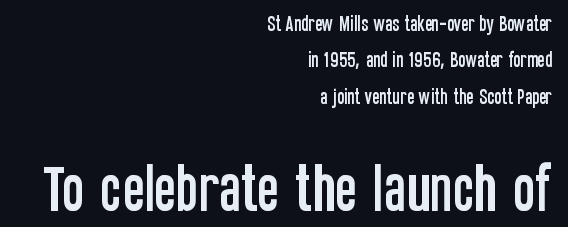
The image shows 52 px condensed sans-serif type, upright; set right-aligned, loose line spacing (2.14x), normal letter spacing, not underlined; the second (bottom) block is 3.06x larger; low stroke contrast and a large x-height.
